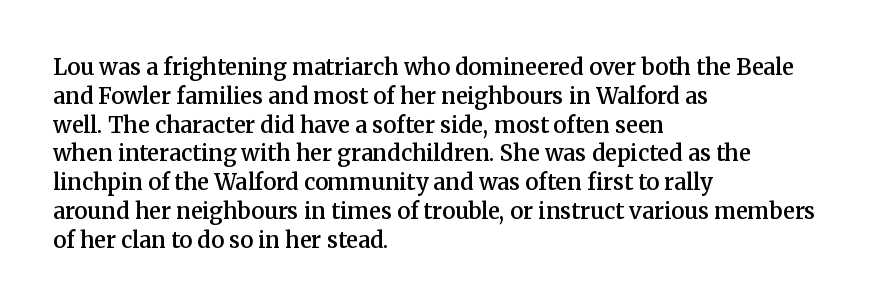
Left-aligned paragraph, ragged on the right. This sample uses plain, unmodified letter spacing. The lettering holds an erect, upright posture throughout. Underlining? Definitely not there. Students, this is semibold: more ink than regular, less than bold.
